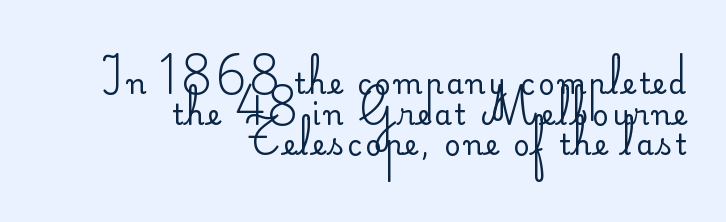
{"serif": "no", "italic": "no", "bold": "no", "weight": "regular", "width": "normal", "stroke_contrast": "low", "x_height": "small", "monospaced": "no", "underline": "no", "align": "right", "line_spacing": "tight", "line_spacing_ratio": 1.09, "glyph_px": 28}
